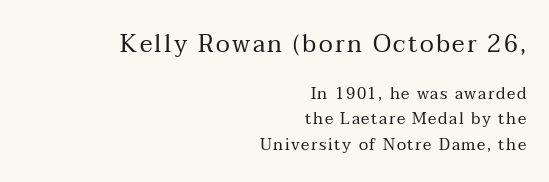
Q: Is the text bold? A: No.
Q: Is the text italic (slanted)? A: No, it is upright.
Q: Is the text underlined? A: No.
Q: How is the paragraph aligned? A: Right-aligned.
Q: Is the spacing between lines tight, normal or loose? A: Normal.
Q: Which block of text is set in a larger size, the first (top) or the second (bottom)? A: The first (top) one.
